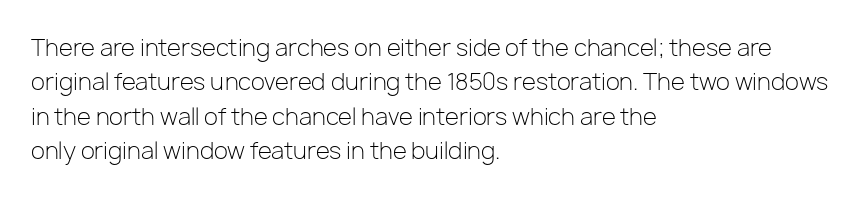
Observe the ordinary spacing: letters are neighbours, not strangers. Only glyphs here, with clear space below each row. Honestly, the row spacing looks completely unremarkable. No letter is thick-stroked: the sample isn't bold.
